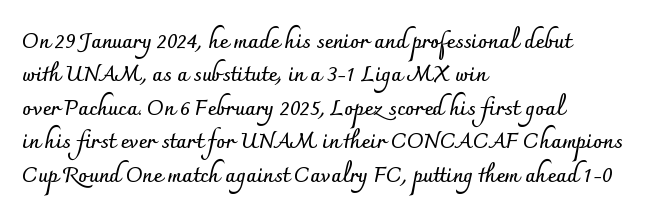
{"bold": "yes", "underline": "no", "align": "left", "line_spacing": "normal", "line_spacing_ratio": 1.59, "letter_spacing": "normal", "letter_spacing_em": 0.0, "glyph_px": 21}
